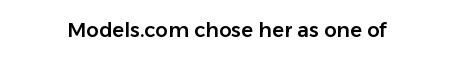
These lines keep a tight, regular rhythm from letter to letter. Unmarked baselines from the first word to the last. Italic: no, the glyphs are upright roman.
